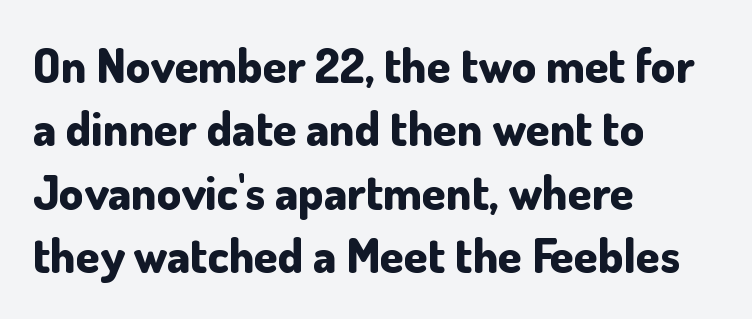
Q: Is the text bold? A: Yes.
Q: Is the text italic (slanted)? A: No, it is upright.
Q: Is the typeface a serif or a sans-serif typeface? A: Sans-serif.
Q: Is the text underlined? A: No.
Q: How is the paragraph aligned? A: Left-aligned.
Q: Is the spacing between letters normal or unusually wide? A: Normal.
Q: Is the spacing between lines tight, normal or loose? A: Normal.
Q: Width (condensed, normal, or wide)? A: Normal.
Q: Stroke contrast? A: Low.
Q: x-height? A: Small.
Q: Monospaced? A: No.
